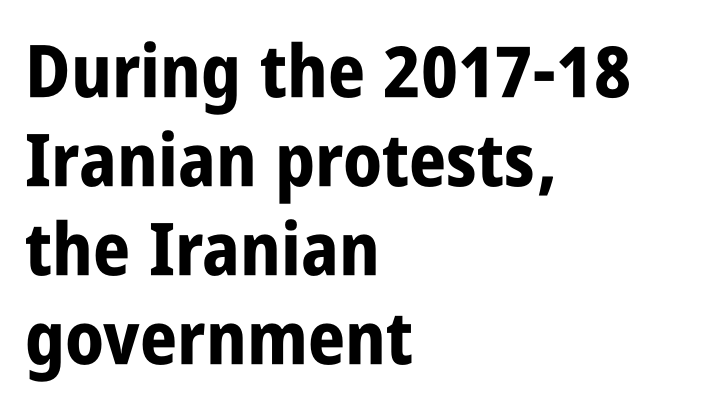
The letterforms sit shoulder to shoulder at normal distance. Heft: maximum for text — a bold. Is this a fixed-width face? No — the glyphs have proportional, varying widths. Check the space under the baseline: it is left empty.
